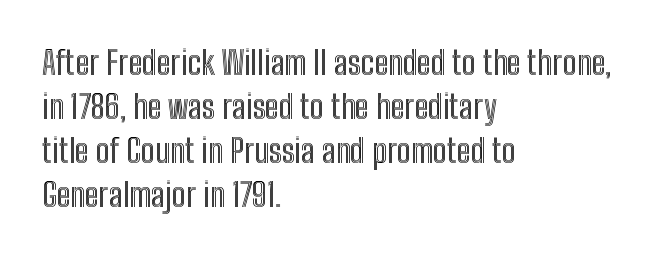
Q: Is the text italic (slanted)? A: No, it is upright.
Q: Is the text underlined? A: No.
Q: How is the paragraph aligned? A: Left-aligned.
Q: Is the spacing between letters normal or unusually wide? A: Normal.
Q: Is the spacing between lines tight, normal or loose? A: Normal.
Q: Width (condensed, normal, or wide)? A: Condensed.
Q: x-height? A: Medium.
Q: Monospaced? A: No.
